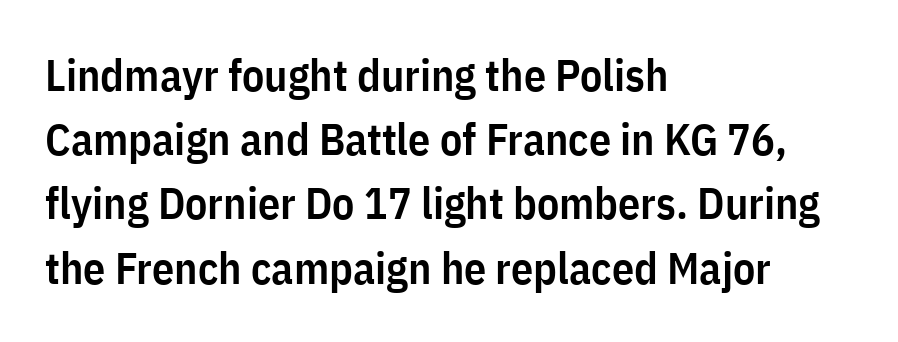
The image shows 44 px semibold, condensed sans-serif type, upright; set left-aligned, normal line spacing (1.46x), normal letter spacing, not underlined; low stroke contrast and a medium x-height.
